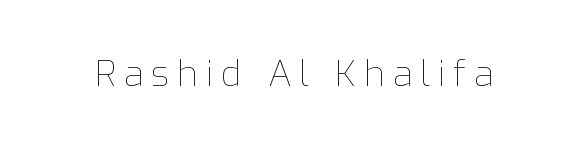
This reads as an unemphasized weight, regular at the heaviest. Posture: vertical. Glyph-to-glyph distance is far greater than everyday printed text. Do the characters align in a grid? No, the font is proportional.
